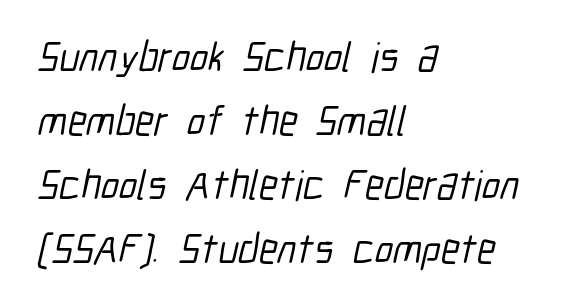
{"serif": "no", "width": "condensed", "stroke_contrast": "low", "x_height": "medium", "monospaced": "no", "underline": "no", "align": "left", "line_spacing": "normal", "line_spacing_ratio": 1.52, "letter_spacing": "normal", "letter_spacing_em": 0.0, "glyph_px": 42}
